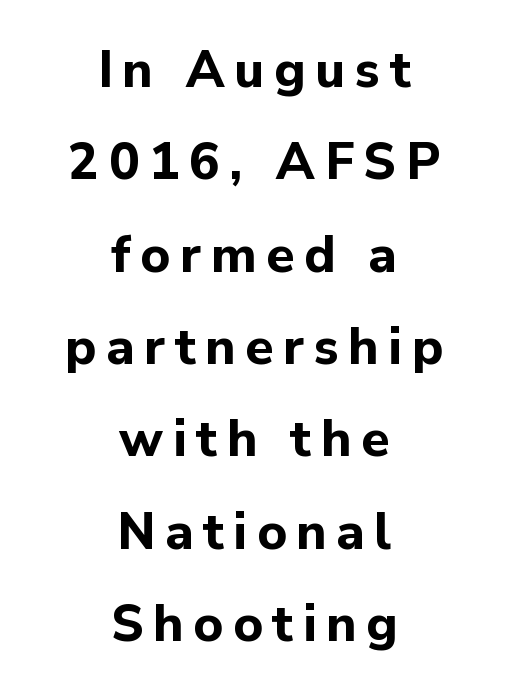
The image shows 51 px bold sans-serif type, upright; set centered, line spacing 1.81x, not underlined; low stroke contrast and a medium x-height.
